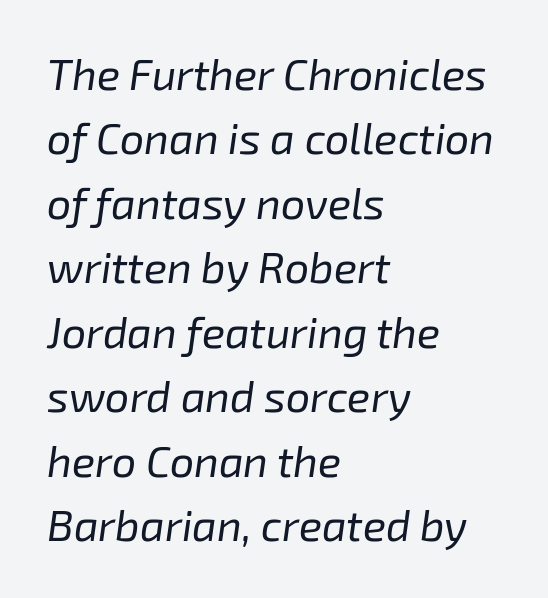
Q: Is the text bold? A: No.
Q: Is the text italic (slanted)? A: Yes, it leans right by about 8 degrees.
Q: Is the text underlined? A: No.
Q: How is the paragraph aligned? A: Left-aligned.
Q: Is the spacing between letters normal or unusually wide? A: Normal.
Q: Is the spacing between lines tight, normal or loose? A: Normal.
Q: Width (condensed, normal, or wide)? A: Normal.
Q: Stroke contrast? A: Low.
Q: x-height? A: Medium.
Q: Monospaced? A: No.
